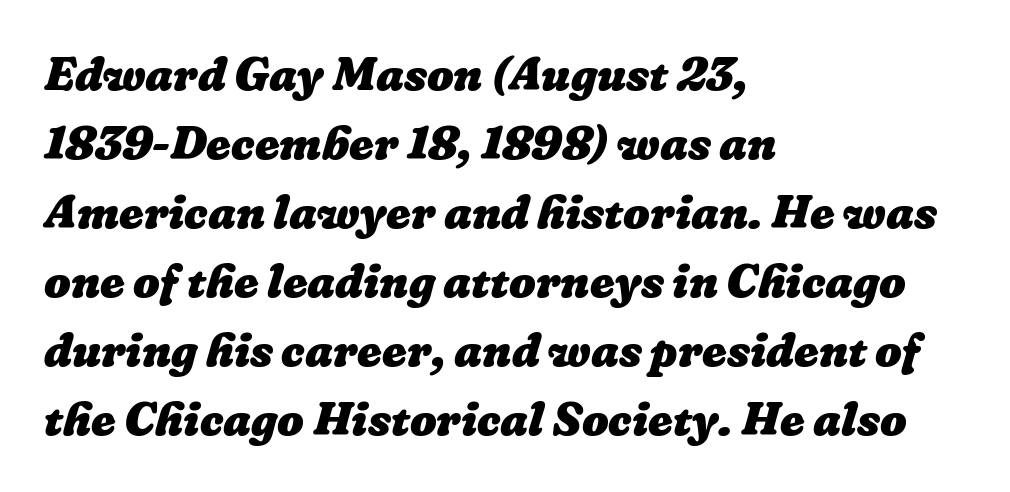
The image shows 47 px heavy type; set left-aligned, normal line spacing (1.47x), normal letter spacing, not underlined; low stroke contrast and a medium x-height.
